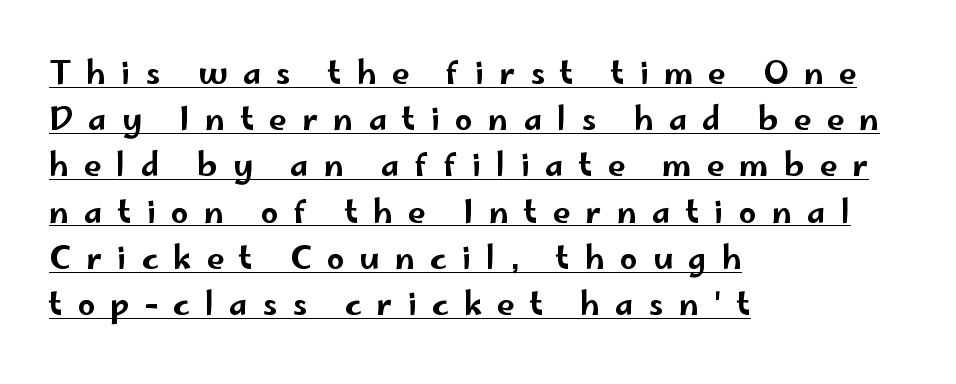
The image shows 31 px wide sans-serif type, upright; set left-aligned, normal line spacing (1.49x), unusually wide letter spacing (+0.49 em), underlined; low stroke contrast and a small x-height.
